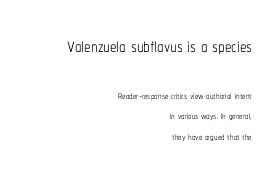
Q: Is the text bold? A: No.
Q: Is the text italic (slanted)? A: No, it is upright.
Q: Is the text underlined? A: No.
Q: How is the paragraph aligned? A: Right-aligned.
Q: Is the spacing between letters normal or unusually wide? A: Normal.
Q: Is the spacing between lines tight, normal or loose? A: Normal.
Q: Which block of text is set in a larger size, the first (top) or the second (bottom)? A: The first (top) one.
